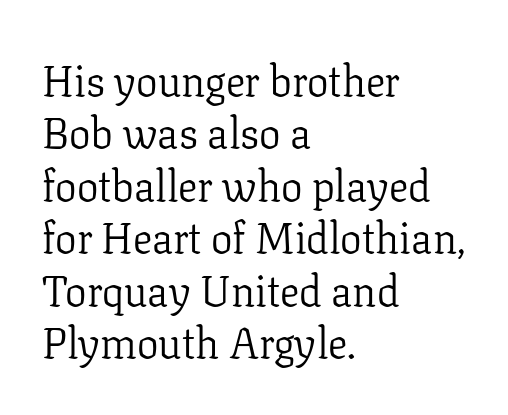
Q: Is the text bold? A: No.
Q: Is the text italic (slanted)? A: No, it is upright.
Q: Is the typeface a serif or a sans-serif typeface? A: Serif.
Q: Is the text underlined? A: No.
Q: How is the paragraph aligned? A: Left-aligned.
Q: Is the spacing between letters normal or unusually wide? A: Normal.
Q: Width (condensed, normal, or wide)? A: Normal.
Q: Stroke contrast? A: Low.
Q: x-height? A: Medium.
Q: Monospaced? A: No.
